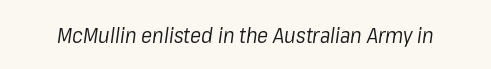
The image shows 21 px text type, italic (leaning right); set normal letter spacing, not underlined.
